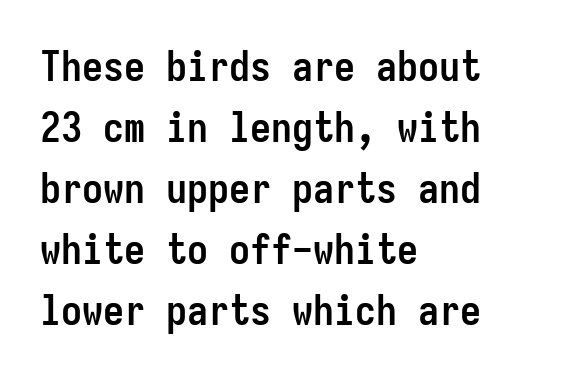
Q: Is the text bold? A: Yes.
Q: Is the text italic (slanted)? A: No, it is upright.
Q: Is the typeface a serif or a sans-serif typeface? A: Sans-serif.
Q: Is the text underlined? A: No.
Q: How is the paragraph aligned? A: Left-aligned.
Q: Is the spacing between letters normal or unusually wide? A: Normal.
Q: Is the spacing between lines tight, normal or loose? A: Normal.
Q: Width (condensed, normal, or wide)? A: Condensed.
Q: Stroke contrast? A: Low.
Q: x-height? A: Medium.
Q: Monospaced? A: Yes.
